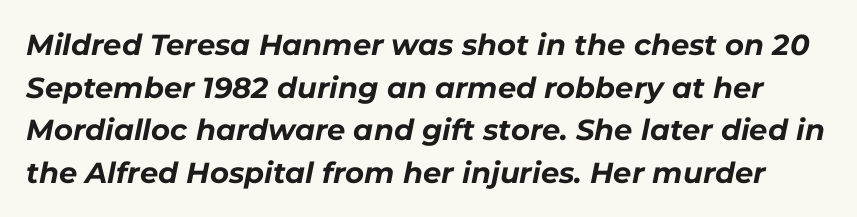
Its strokes are broad and dark, the hallmark of bold type. Regular leading. The passage shown is typed in a proportional face where columns would drift. Rule under the text: the space is simply empty. In terms of letterspacing, this is plain default setting. Italic? Definitely — the glyphs are oblique.
